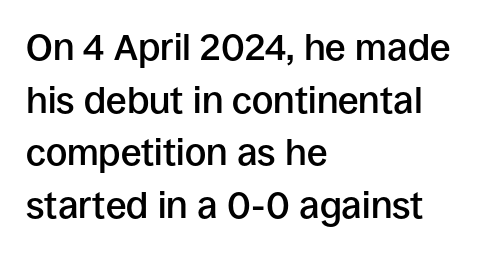
The face used here is a sans, in the tradition of grotesques and geometrics. A student would call this left alignment; a typographer would say flush left, rag right. Just letters on the line, the space beneath them empty. The rendering uses natural spacing where letterforms have individual widths. Summary of vertical rhythm: regular, with standard interline spacing.
